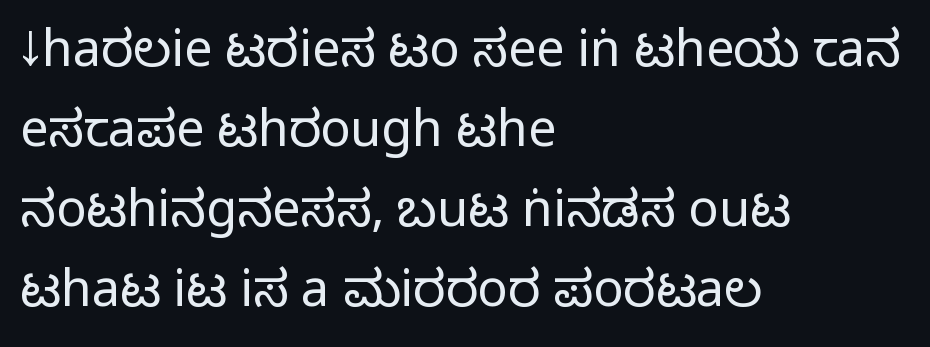
Q: Is the text bold? A: No.
Q: Is the text italic (slanted)? A: No, it is upright.
Q: Is the typeface a serif or a sans-serif typeface? A: Sans-serif.
Q: Is the text underlined? A: No.
Q: How is the paragraph aligned? A: Left-aligned.
Q: Is the spacing between letters normal or unusually wide? A: Normal.
Q: Is the spacing between lines tight, normal or loose? A: Normal.
Q: Width (condensed, normal, or wide)? A: Condensed.
Q: Stroke contrast? A: Low.
Q: x-height? A: Large.
Q: Monospaced? A: No.
